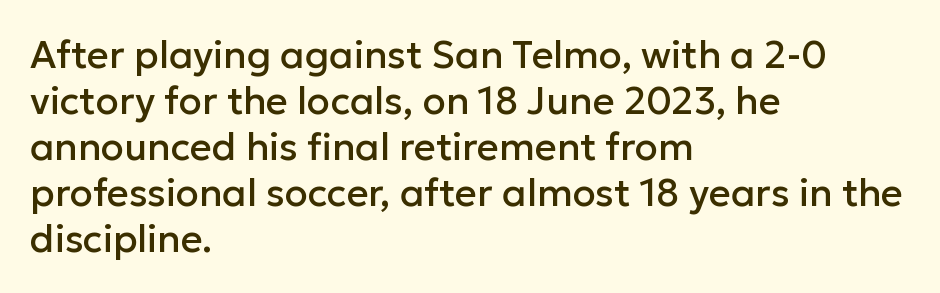
A sans-serif font was chosen for this passage. Characters follow at the spacing the type designer built in. Decoration check: the copy has no underline. This sample has the flowing, uneven cadence of proportional lettering. The letters stand straight up with perfectly vertical stems.
